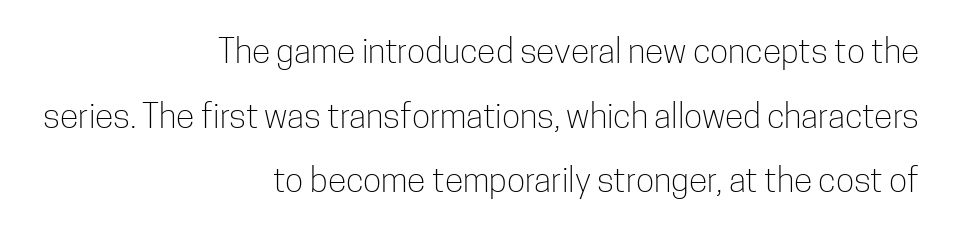
The image shows 34 px light, condensed sans-serif type, upright; set right-aligned, loose line spacing (1.9x), normal letter spacing, not underlined; low stroke contrast and a medium x-height.
